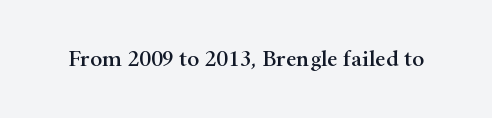
The image shows 23 px text type, upright; set normal letter spacing, not underlined.
